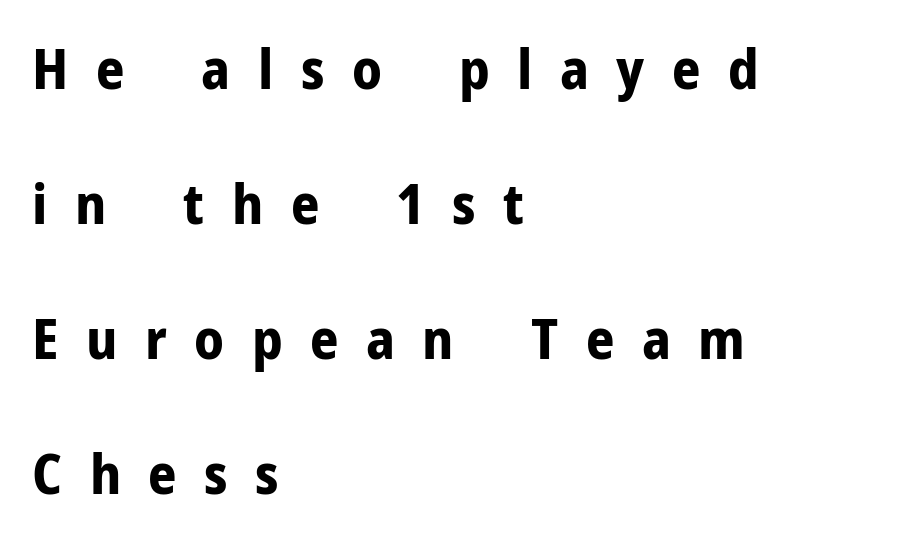
Compared with typical paragraphs, the rows here are farther apart. The typography opts for an upright posture over an oblique one. The characters look thick and weighty, a clear bold. You can tell from the bare stems that sans-serif type was used. Compared with a centered layout, this one pins lines to the left instead.
